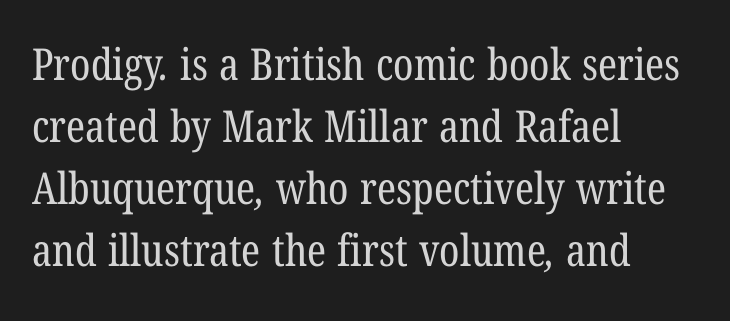
The image shows 44 px regular-weight, condensed serif type; set left-aligned, normal line spacing (1.41x), normal letter spacing, not underlined; low stroke contrast and a medium x-height.
